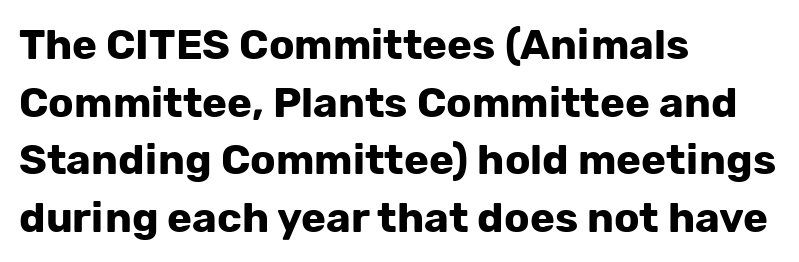
A typesetter would call this leading conventional body-copy spacing. The letters sit at their default tracking, neither squeezed nor spread. The designer went with a sans here, leaving each stem footless. The passage shown is emphatically bold. Every stem runs plumb, perpendicular to the baseline. Decoration check: the copy has no underline.
